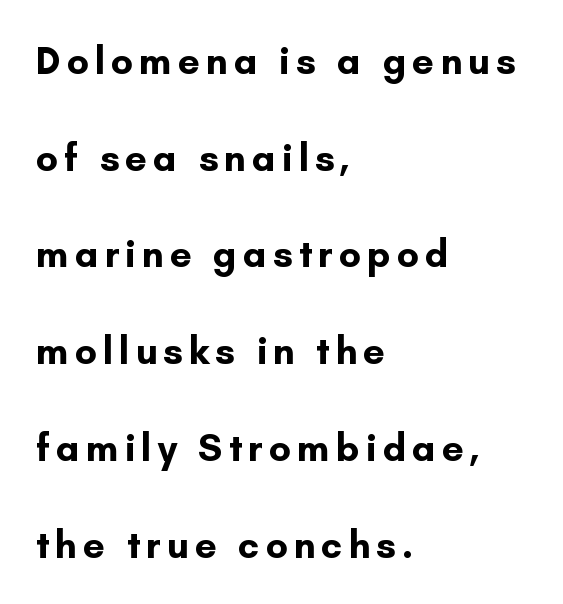
Q: Is the text bold? A: Yes.
Q: Is the text italic (slanted)? A: No, it is upright.
Q: Is the typeface a serif or a sans-serif typeface? A: Sans-serif.
Q: Is the text underlined? A: No.
Q: How is the paragraph aligned? A: Left-aligned.
Q: Is the spacing between lines tight, normal or loose? A: Loose.
Q: Width (condensed, normal, or wide)? A: Normal.
Q: Stroke contrast? A: Low.
Q: x-height? A: Small.
Q: Monospaced? A: No.
